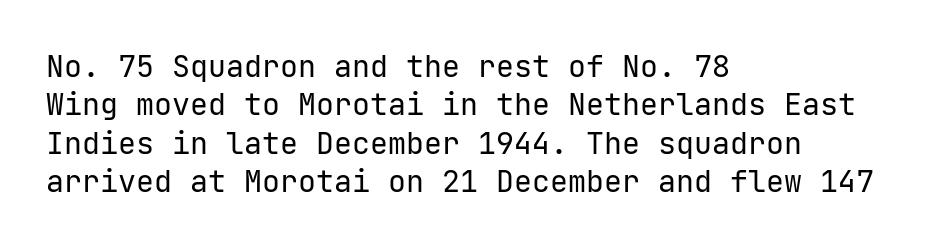
Q: Is the text bold? A: No.
Q: Is the text italic (slanted)? A: No, it is upright.
Q: Is the typeface a serif or a sans-serif typeface? A: Sans-serif.
Q: Is the text underlined? A: No.
Q: How is the paragraph aligned? A: Left-aligned.
Q: Is the spacing between letters normal or unusually wide? A: Normal.
Q: Is the spacing between lines tight, normal or loose? A: Normal.
Q: Width (condensed, normal, or wide)? A: Normal.
Q: Stroke contrast? A: Low.
Q: x-height? A: Medium.
